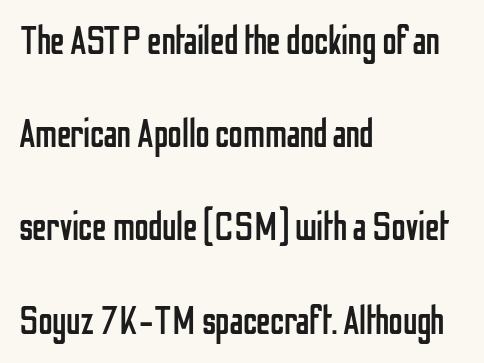
The block of text is sparse from top to bottom, with ample space between rows. Nothing unusual about the tracking: characters are spaced as the font intends. A typesetter would label this face a sans. A typesetter would call this proportional, since set widths differ per character.
